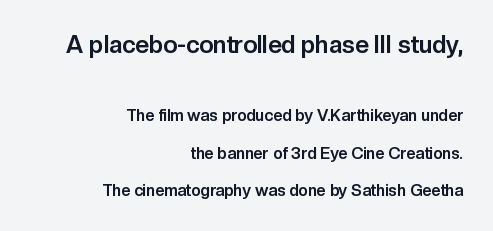
Q: Is the text bold? A: Yes.
Q: Is the text italic (slanted)? A: No, it is upright.
Q: Is the text underlined? A: No.
Q: How is the paragraph aligned? A: Right-aligned.
Q: Is the spacing between letters normal or unusually wide? A: Normal.
Q: Is the spacing between lines tight, normal or loose? A: Loose.
Q: Which block of text is set in a larger size, the first (top) or the second (bottom)? A: The first (top) one.
